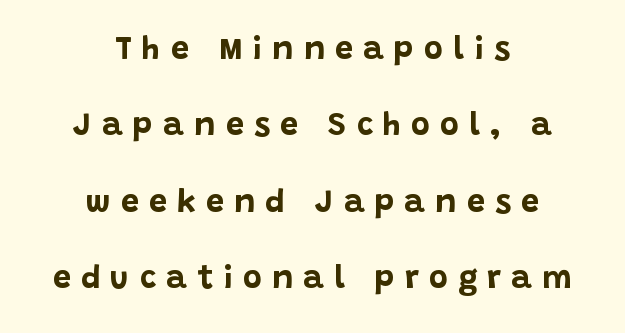
{"serif": "no", "italic": "no", "bold": "yes", "weight": "bold", "width": "normal", "stroke_contrast": "low", "x_height": "large", "monospaced": "no", "underline": "no", "align": "center", "line_spacing": "loose", "line_spacing_ratio": 2.39, "letter_spacing": "wide", "letter_spacing_em": 0.32, "glyph_px": 32}
